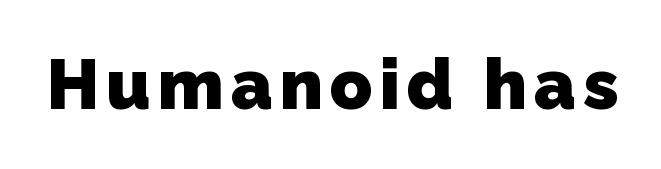
The image shows 70 px heavy sans-serif type; set not underlined; low stroke contrast and a medium x-height.
